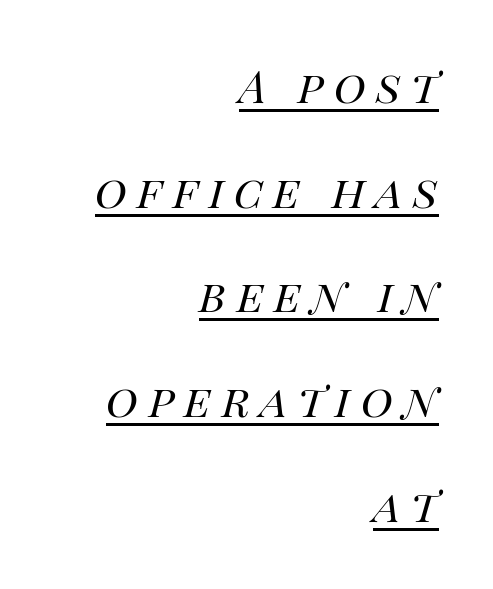
Caption: face not bold, strokes unweighted. The rendering uses the underline text-decoration. It's the slanting kind of type. Spacing verdict: proportional, widths tailored to each character.
